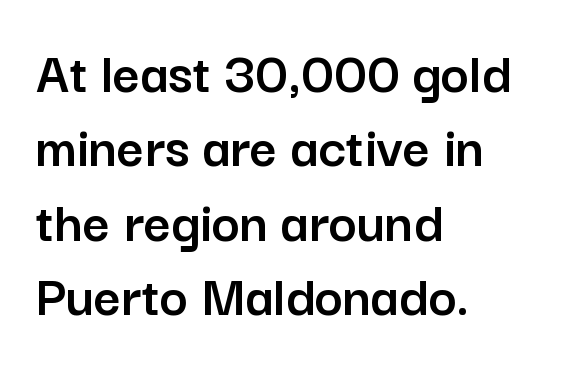
{"serif": "no", "italic": "no", "width": "normal", "stroke_contrast": "low", "x_height": "medium", "monospaced": "no", "underline": "no", "align": "left", "line_spacing_ratio": 1.24, "letter_spacing": "normal", "letter_spacing_em": 0.0, "glyph_px": 60}
